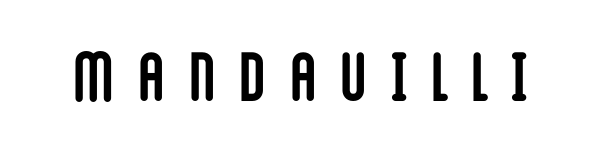
Q: Is the text bold? A: Yes.
Q: Is the text italic (slanted)? A: No, it is upright.
Q: Is the typeface a serif or a sans-serif typeface? A: Sans-serif.
Q: Is the text underlined? A: No.
Q: Is the spacing between letters normal or unusually wide? A: Unusually wide.
Q: Width (condensed, normal, or wide)? A: Condensed.
Q: Stroke contrast? A: Low.
Q: x-height? A: Large.
Q: Monospaced? A: No.
